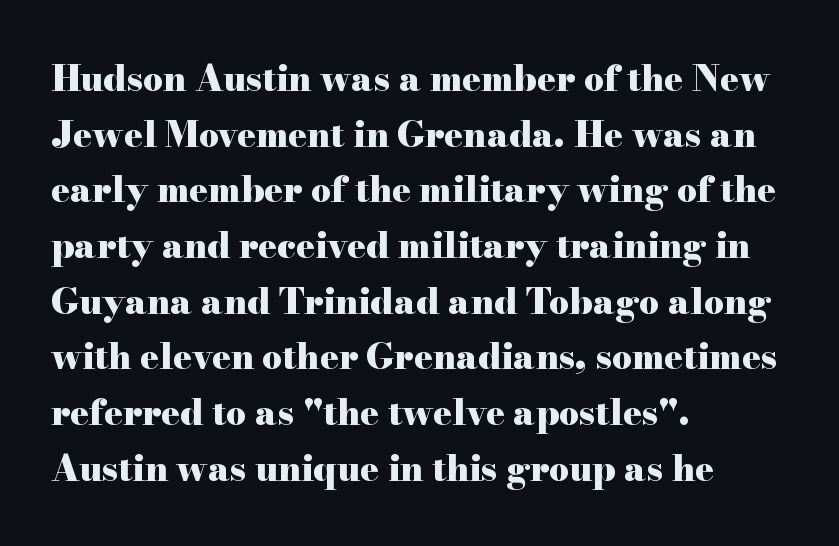
{"serif": "yes", "italic": "no", "bold": "yes", "weight": "heavy", "width": "wide", "stroke_contrast": "high", "x_height": "small", "monospaced": "no", "underline": "no", "align": "left", "line_spacing": "normal", "line_spacing_ratio": 1.59, "letter_spacing": "normal", "letter_spacing_em": 0.0, "glyph_px": 35}
